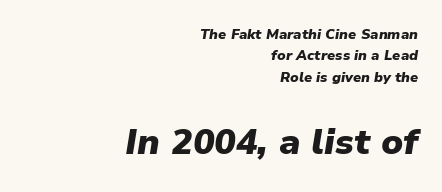
{"italic": "yes", "lean": "right", "slant_degrees": 9, "bold": "yes", "weight": "heavy", "width": "normal", "stroke_contrast": "low", "x_height": "medium", "monospaced": "no", "underline": "no", "align": "right", "line_spacing": "normal", "line_spacing_ratio": 1.53, "letter_spacing": "normal", "letter_spacing_em": 0.0, "larger_block": "second", "size_ratio": 2.57, "glyph_px": 36}
